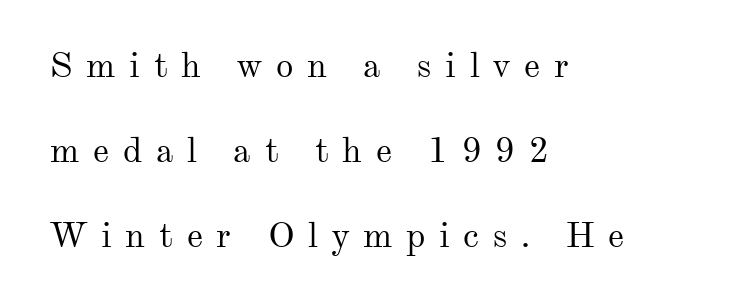
You could fit nearly another row in the gap between these rows. When letters stand straight like this, we call the style roman or upright. This sample uses a serif face. Character widths vary here, with narrow letters taking less room than wide ones. The strip under each line holds only bare page. The rag falls on the right side of this text block.
